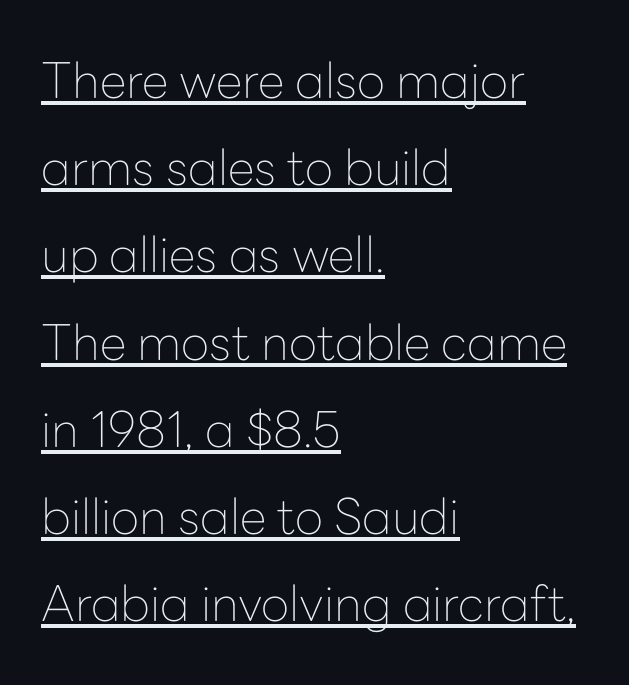
{"serif": "no", "italic": "no", "bold": "no", "weight": "thin", "width": "normal", "stroke_contrast": "low", "x_height": "medium", "monospaced": "no", "underline": "yes", "align": "left", "line_spacing_ratio": 1.78, "letter_spacing": "normal", "letter_spacing_em": 0.0, "glyph_px": 49}
